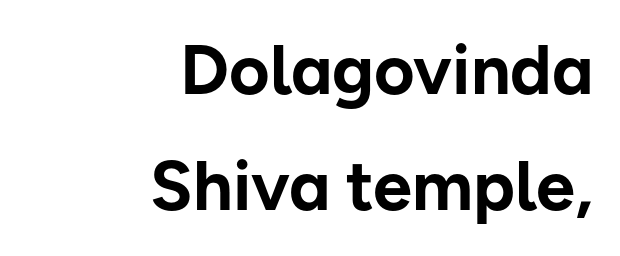
Q: Is the text bold? A: Yes.
Q: Is the text italic (slanted)? A: No, it is upright.
Q: Is the typeface a serif or a sans-serif typeface? A: Sans-serif.
Q: Is the text underlined? A: No.
Q: How is the paragraph aligned? A: Right-aligned.
Q: Is the spacing between letters normal or unusually wide? A: Normal.
Q: Is the spacing between lines tight, normal or loose? A: Normal.
Q: Width (condensed, normal, or wide)? A: Normal.
Q: Stroke contrast? A: Low.
Q: x-height? A: Medium.
Q: Monospaced? A: No.
